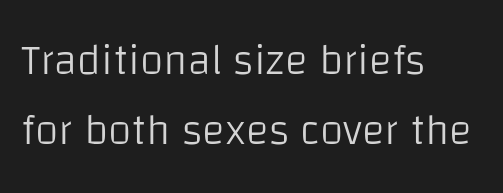
Q: Is the text bold? A: No.
Q: Is the text italic (slanted)? A: No, it is upright.
Q: Is the typeface a serif or a sans-serif typeface? A: Sans-serif.
Q: Is the text underlined? A: No.
Q: How is the paragraph aligned? A: Left-aligned.
Q: Is the spacing between letters normal or unusually wide? A: Normal.
Q: Is the spacing between lines tight, normal or loose? A: Normal.
Q: Width (condensed, normal, or wide)? A: Normal.
Q: Stroke contrast? A: Low.
Q: x-height? A: Large.
Q: Monospaced? A: No.
